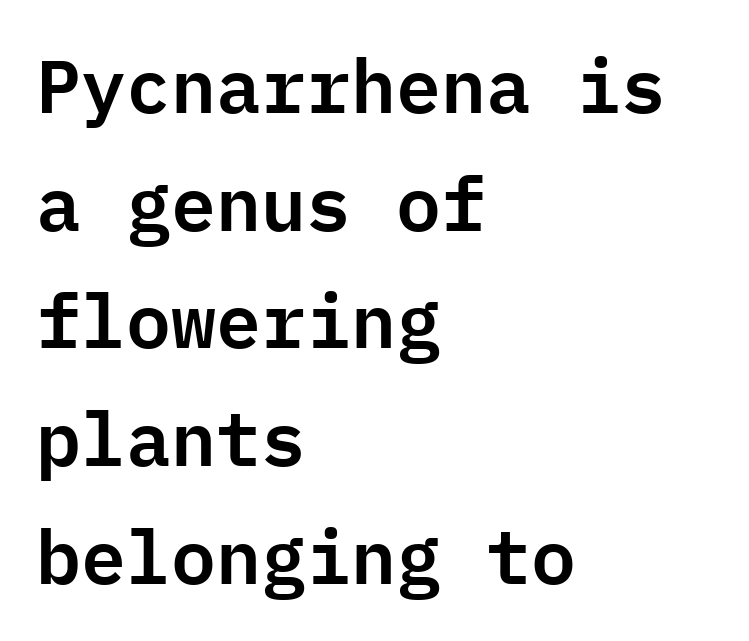
This rendering uses left alignment, leaving the right contour irregular. Nothing sits at the stroke ends, so this counts as sans-serif. Fixed-width glyphs throughout — classic coding-font behaviour. Whoever set this chose a conventional vertical rhythm. The zone under the glyphs is completely vacant. Ascenders rise straight up at ninety degrees.
